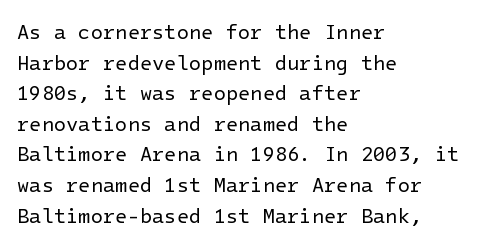
Q: Is the text bold? A: No.
Q: Is the text italic (slanted)? A: No, it is upright.
Q: Is the text underlined? A: No.
Q: How is the paragraph aligned? A: Left-aligned.
Q: Is the spacing between letters normal or unusually wide? A: Normal.
Q: Is the spacing between lines tight, normal or loose? A: Normal.
